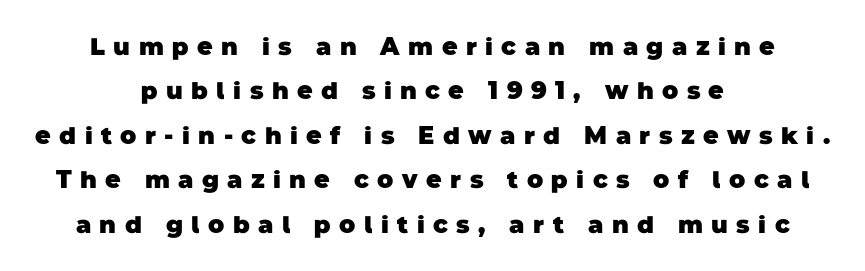
The image shows 24 px bold type; set centered, line spacing 1.85x, unusually wide letter spacing (+0.35 em), not underlined.
